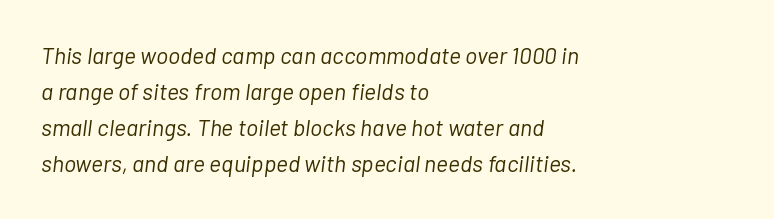
Q: Is the text bold? A: No.
Q: Is the text italic (slanted)? A: Yes, it leans right by about 7 degrees.
Q: Is the text underlined? A: No.
Q: How is the paragraph aligned? A: Left-aligned.
Q: Is the spacing between letters normal or unusually wide? A: Normal.
Q: Is the spacing between lines tight, normal or loose? A: Normal.
